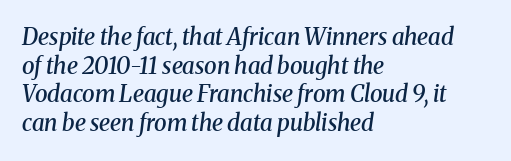
Q: Is the text bold? A: Semi-bold.
Q: Is the text italic (slanted)? A: Yes, it leans right by about 8 degrees.
Q: Is the text underlined? A: No.
Q: How is the paragraph aligned? A: Left-aligned.
Q: Is the spacing between letters normal or unusually wide? A: Normal.
Q: Is the spacing between lines tight, normal or loose? A: Normal.
